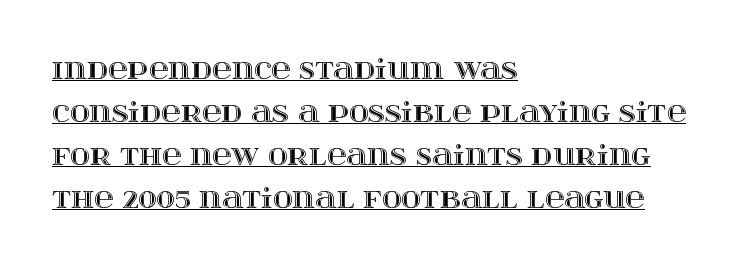
The image shows 27 px text type, upright; set left-aligned, normal line spacing (1.59x), normal letter spacing, underlined.
